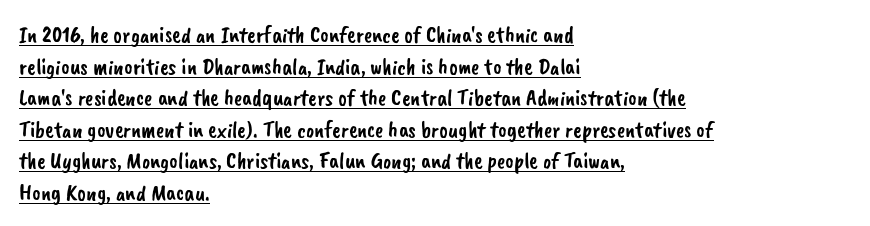
{"underline": "yes", "align": "left", "line_spacing": "normal", "line_spacing_ratio": 1.37, "letter_spacing": "normal", "letter_spacing_em": 0.0, "glyph_px": 23}
